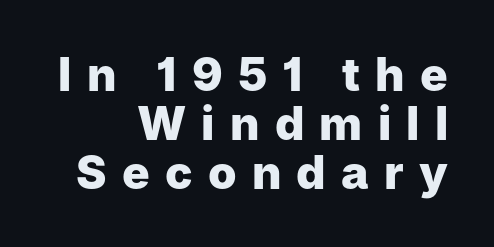
{"serif": "no", "italic": "no", "bold": "yes", "weight": "heavy", "width": "normal", "stroke_contrast": "low", "x_height": "medium", "monospaced": "no", "underline": "no", "align": "right", "line_spacing": "tight", "line_spacing_ratio": 1.06, "letter_spacing": "wide", "letter_spacing_em": 0.33, "glyph_px": 46}
